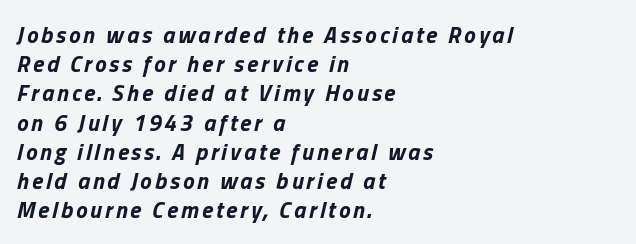
{"italic": "yes", "lean": "right", "slant_degrees": 13, "bold": "yes", "underline": "no", "align": "left", "line_spacing": "normal", "line_spacing_ratio": 1.27, "glyph_px": 23}
